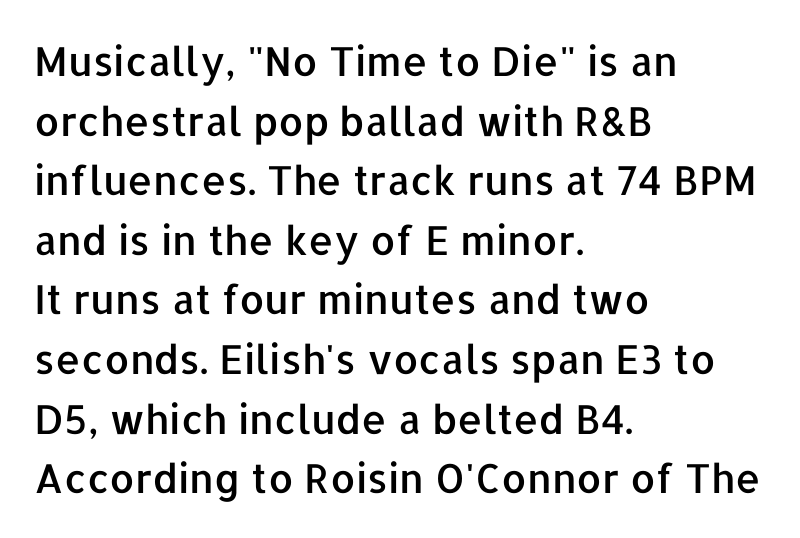
{"serif": "no", "italic": "no", "width": "normal", "stroke_contrast": "low", "x_height": "medium", "monospaced": "no", "underline": "no", "align": "left", "line_spacing": "normal", "line_spacing_ratio": 1.49, "letter_spacing": "normal", "letter_spacing_em": 0.0, "glyph_px": 40}
